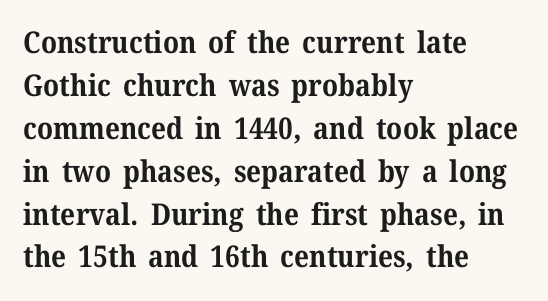
{"serif": "yes", "italic": "no", "bold": "yes", "weight": "bold", "width": "normal", "stroke_contrast": "medium", "x_height": "medium", "monospaced": "no", "underline": "no", "align": "left", "line_spacing": "normal", "line_spacing_ratio": 1.43, "letter_spacing": "normal", "letter_spacing_em": 0.0, "glyph_px": 30}
